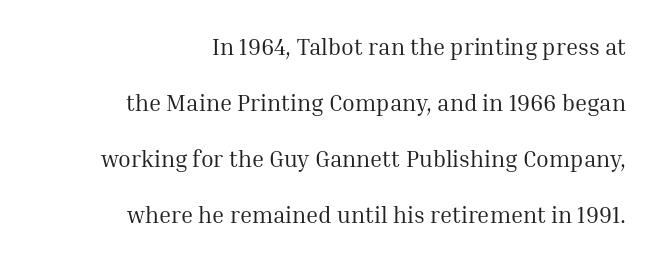
{"italic": "no", "bold": "no", "underline": "no", "align": "right", "line_spacing": "loose", "line_spacing_ratio": 2.43, "letter_spacing": "normal", "letter_spacing_em": 0.0, "glyph_px": 23}
